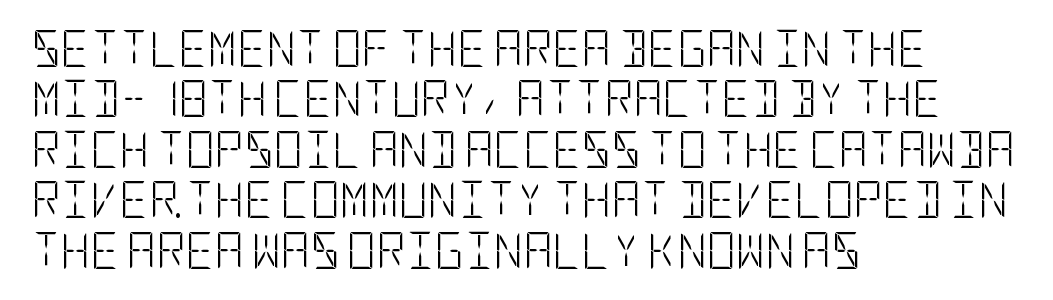
Q: Is the text bold? A: No.
Q: Is the text italic (slanted)? A: No, it is upright.
Q: Is the typeface a serif or a sans-serif typeface? A: Sans-serif.
Q: Is the text underlined? A: No.
Q: How is the paragraph aligned? A: Left-aligned.
Q: Is the spacing between letters normal or unusually wide? A: Normal.
Q: Is the spacing between lines tight, normal or loose? A: Normal.
Q: Width (condensed, normal, or wide)? A: Condensed.
Q: Stroke contrast? A: Low.
Q: x-height? A: Large.
